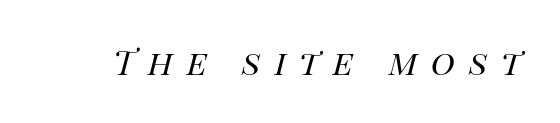
The image shows 33 px regular-weight type, italic (leaning right); set unusually wide letter spacing (+0.41 em), not underlined; high stroke contrast and a large x-height.
